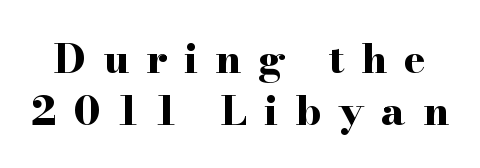
{"serif": "yes", "italic": "no", "bold": "yes", "weight": "bold", "width": "wide", "stroke_contrast": "high", "x_height": "small", "monospaced": "no", "underline": "no", "line_spacing": "normal", "line_spacing_ratio": 1.26, "letter_spacing": "wide", "letter_spacing_em": 0.41, "glyph_px": 41}
